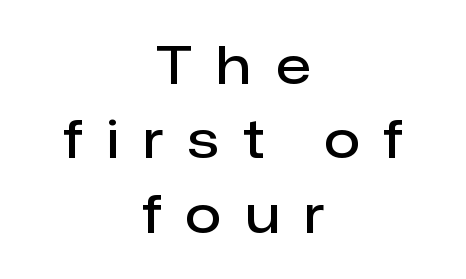
Q: Is the text bold? A: Semi-bold.
Q: Is the text italic (slanted)? A: No, it is upright.
Q: Is the typeface a serif or a sans-serif typeface? A: Sans-serif.
Q: Is the text underlined? A: No.
Q: How is the paragraph aligned? A: Centered.
Q: Is the spacing between letters normal or unusually wide? A: Unusually wide.
Q: Is the spacing between lines tight, normal or loose? A: Normal.
Q: Width (condensed, normal, or wide)? A: Normal.
Q: Stroke contrast? A: Low.
Q: x-height? A: Medium.
Q: Monospaced? A: No.
